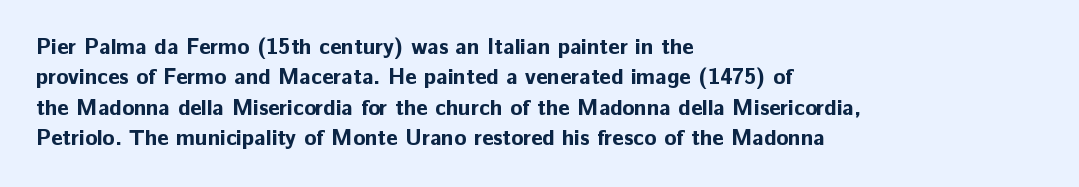
Q: Is the text bold? A: Yes.
Q: Is the text italic (slanted)? A: No, it is upright.
Q: Is the text underlined? A: No.
Q: How is the paragraph aligned? A: Left-aligned.
Q: Is the spacing between letters normal or unusually wide? A: Normal.
Q: Is the spacing between lines tight, normal or loose? A: Normal.
